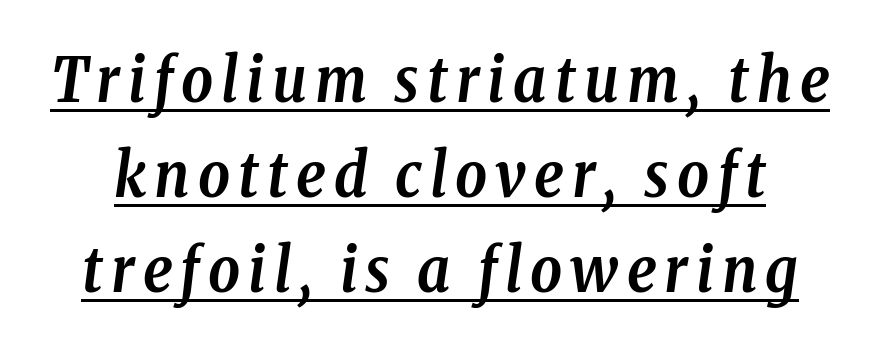
The image shows 62 px semibold, condensed serif type, italic (leaning right); set normal line spacing (1.53x), underlined; low stroke contrast and a medium x-height.
